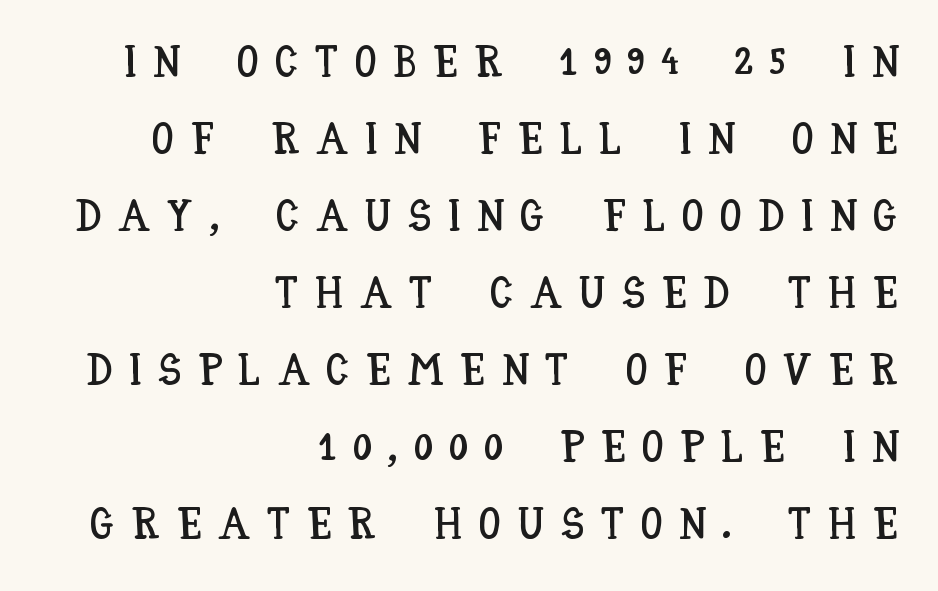
Q: Is the text italic (slanted)? A: No, it is upright.
Q: Is the text underlined? A: No.
Q: How is the paragraph aligned? A: Right-aligned.
Q: Is the spacing between letters normal or unusually wide? A: Unusually wide.
Q: Width (condensed, normal, or wide)? A: Condensed.
Q: Stroke contrast? A: Low.
Q: x-height? A: Large.
Q: Monospaced? A: No.
